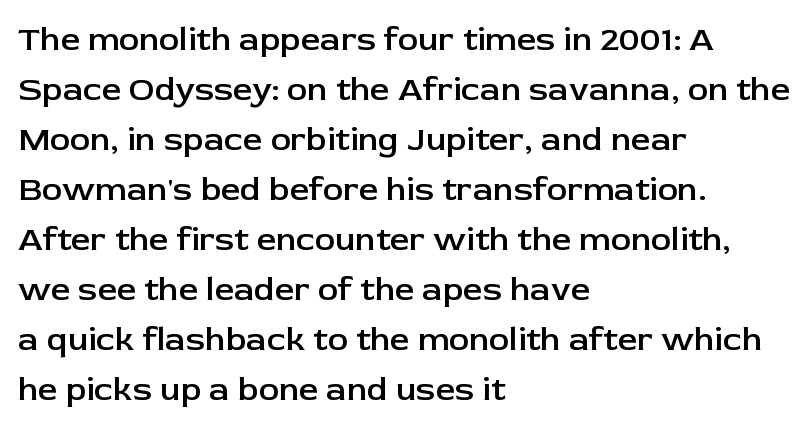
The image shows 34 px semibold sans-serif type, upright; set left-aligned, normal line spacing (1.47x), normal letter spacing, not underlined; low stroke contrast and a medium x-height.
